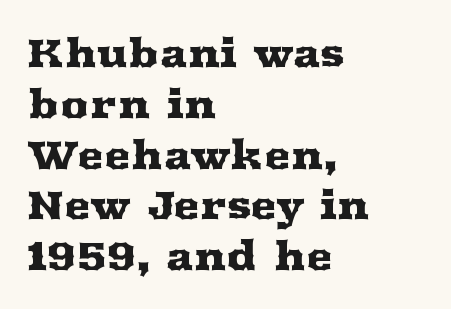
The image shows 40 px wide serif type, upright; set left-aligned, normal line spacing (1.27x), normal letter spacing, not underlined; medium stroke contrast and a medium x-height.
